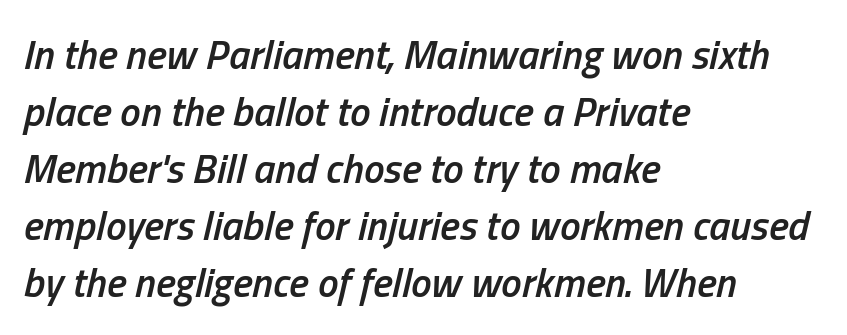
In terms of leading, this rendering sits right in the middle. Do the characters align in a grid? No, the font is proportional. Every character sits at an angle, as italics do. These lines keep a tight, regular rhythm from letter to letter. Letters rest on an invisible, unmarked baseline.
